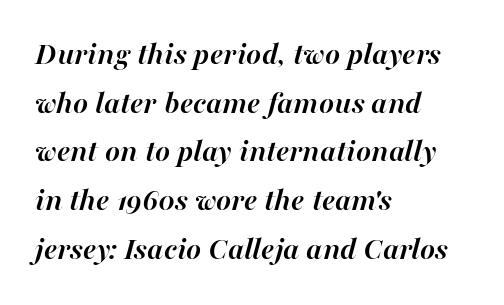
{"italic": "yes", "lean": "right", "slant_degrees": 16, "bold": "yes", "weight": "semibold", "width": "normal", "stroke_contrast": "high", "x_height": "medium", "monospaced": "no", "underline": "no", "align": "left", "line_spacing": "normal", "line_spacing_ratio": 1.52, "letter_spacing": "normal", "letter_spacing_em": 0.0, "glyph_px": 32}
